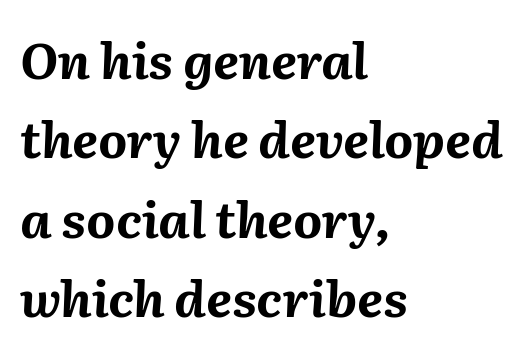
{"italic": "yes", "lean": "right", "slant_degrees": 2, "bold": "yes", "weight": "bold", "width": "normal", "stroke_contrast": "medium", "x_height": "medium", "monospaced": "no", "underline": "no", "align": "left", "line_spacing": "normal", "line_spacing_ratio": 1.59, "letter_spacing": "normal", "letter_spacing_em": 0.0, "glyph_px": 50}
